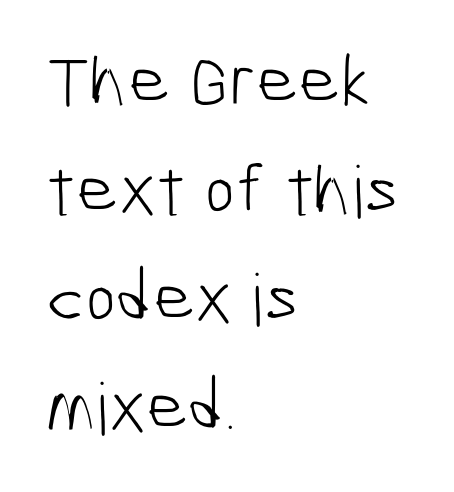
Q: Is the text bold? A: No.
Q: Is the typeface a serif or a sans-serif typeface? A: Sans-serif.
Q: Is the text underlined? A: No.
Q: How is the paragraph aligned? A: Left-aligned.
Q: Is the spacing between letters normal or unusually wide? A: Normal.
Q: Is the spacing between lines tight, normal or loose? A: Normal.
Q: Width (condensed, normal, or wide)? A: Condensed.
Q: Stroke contrast? A: Low.
Q: x-height? A: Medium.
Q: Monospaced? A: No.
